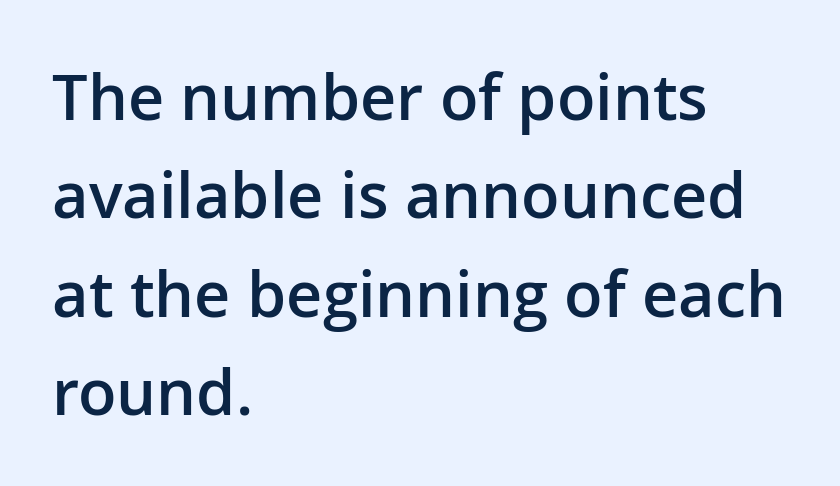
Q: Is the text bold? A: Semi-bold.
Q: Is the text italic (slanted)? A: No, it is upright.
Q: Is the typeface a serif or a sans-serif typeface? A: Sans-serif.
Q: Is the text underlined? A: No.
Q: How is the paragraph aligned? A: Left-aligned.
Q: Is the spacing between letters normal or unusually wide? A: Normal.
Q: Is the spacing between lines tight, normal or loose? A: Normal.
Q: Width (condensed, normal, or wide)? A: Normal.
Q: Stroke contrast? A: Low.
Q: x-height? A: Medium.
Q: Monospaced? A: No.
